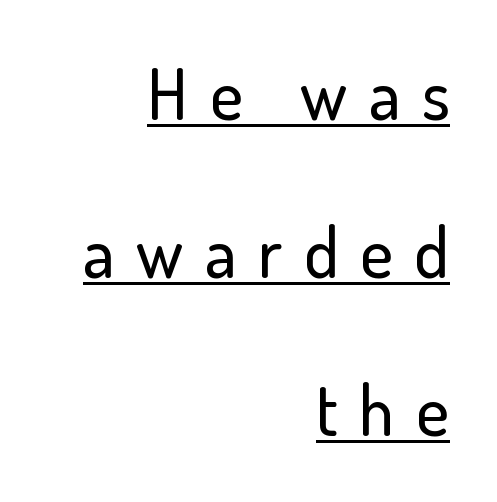
{"serif": "no", "italic": "no", "width": "normal", "stroke_contrast": "low", "x_height": "small", "monospaced": "no", "underline": "yes", "align": "right", "line_spacing": "loose", "line_spacing_ratio": 2.26, "letter_spacing": "wide", "letter_spacing_em": 0.31, "glyph_px": 70}
